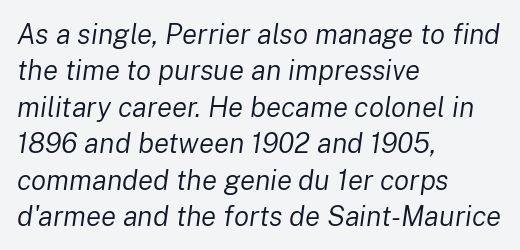
Q: Is the text bold? A: No.
Q: Is the text italic (slanted)? A: Yes, it leans right by about 8 degrees.
Q: Is the text underlined? A: No.
Q: How is the paragraph aligned? A: Left-aligned.
Q: Is the spacing between letters normal or unusually wide? A: Normal.
Q: Is the spacing between lines tight, normal or loose? A: Normal.
Q: Width (condensed, normal, or wide)? A: Normal.
Q: Stroke contrast? A: Low.
Q: x-height? A: Medium.
Q: Monospaced? A: No.
